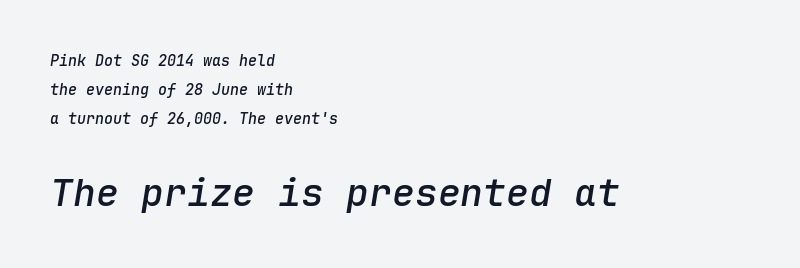
Q: Is the text bold? A: Semi-bold.
Q: Is the text italic (slanted)? A: Yes, it leans right by about 9 degrees.
Q: Is the text underlined? A: No.
Q: How is the paragraph aligned? A: Left-aligned.
Q: Is the spacing between letters normal or unusually wide? A: Normal.
Q: Is the spacing between lines tight, normal or loose? A: Loose.
Q: Which block of text is set in a larger size, the first (top) or the second (bottom)? A: The second (bottom) one.
Q: Width (condensed, normal, or wide)? A: Normal.
Q: Stroke contrast? A: Low.
Q: x-height? A: Medium.
Q: Monospaced? A: Yes.
